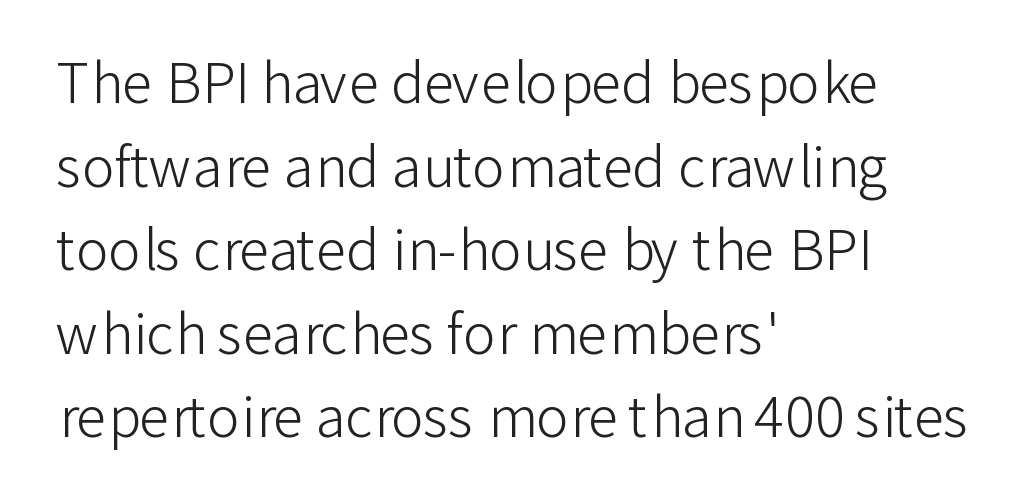
{"serif": "no", "italic": "no", "bold": "no", "weight": "light", "width": "normal", "stroke_contrast": "low", "x_height": "medium", "monospaced": "no", "underline": "no", "align": "left", "line_spacing": "normal", "line_spacing_ratio": 1.52, "letter_spacing": "normal", "letter_spacing_em": 0.0, "glyph_px": 55}
